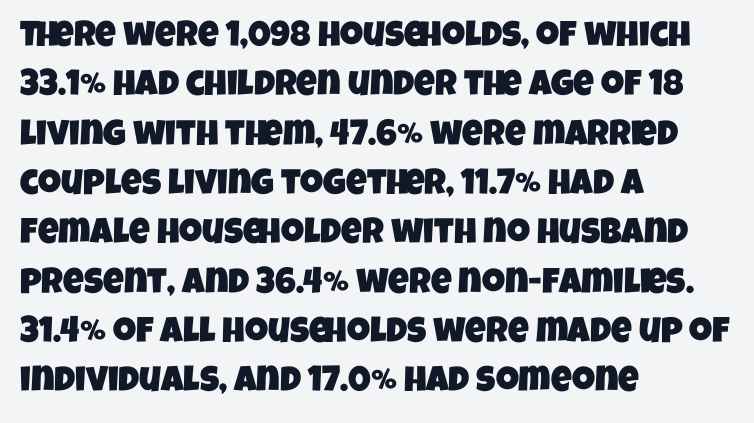
In terms of letterform style, serifs are entirely absent. A typesetter would call this proportional, since set widths differ per character. How are the letters spaced? Ordinarily, with no added tracking. Typeset ragged right — the left edge is the straight one. A clean baseline with only descenders dipping below it. Rows of type keep a routine distance in the vertical direction.
